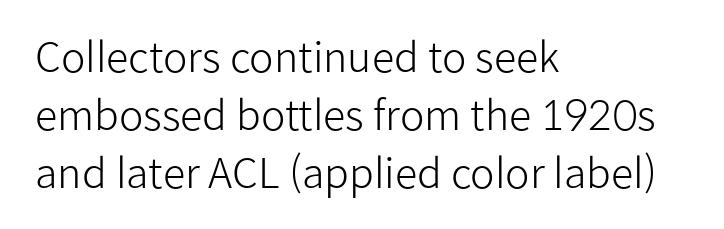
The image shows 41 px light sans-serif type, upright; set left-aligned, normal line spacing (1.42x), normal letter spacing, not underlined; low stroke contrast and a medium x-height.
